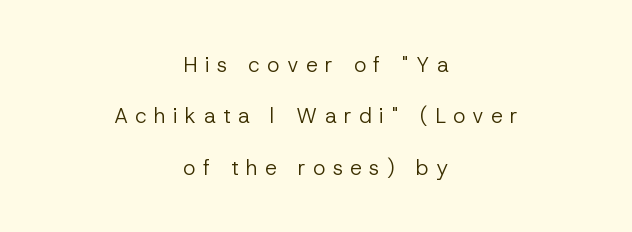
{"italic": "no", "bold": "no", "underline": "no", "align": "center", "line_spacing": "loose", "line_spacing_ratio": 2.45, "letter_spacing": "wide", "letter_spacing_em": 0.35, "glyph_px": 21}
